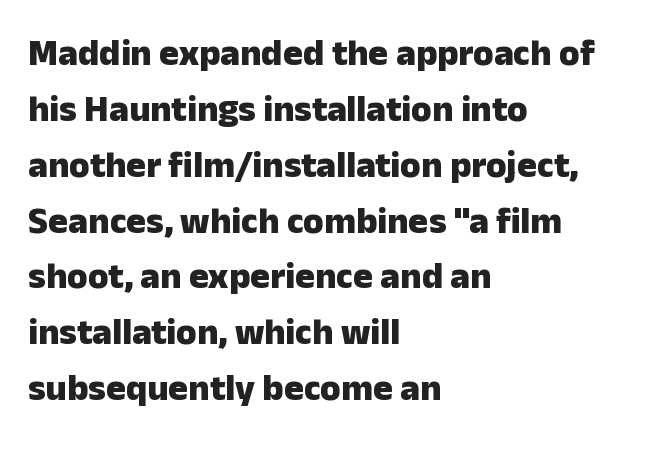
This rendering uses left alignment, leaving the right contour irregular. Rendered with straight, roman letterforms. These lines are rendered in a variable-pitch font. The text was rendered using a sans face with plain stroke endings.
